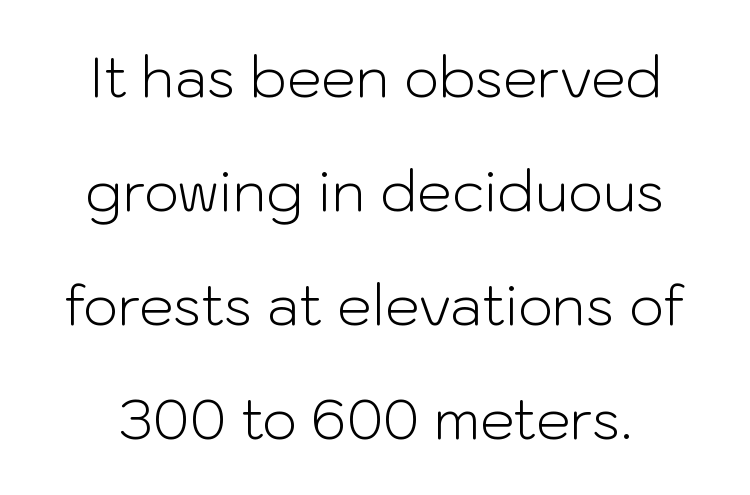
Q: Is the text bold? A: No.
Q: Is the text italic (slanted)? A: No, it is upright.
Q: Is the typeface a serif or a sans-serif typeface? A: Sans-serif.
Q: Is the text underlined? A: No.
Q: Is the spacing between letters normal or unusually wide? A: Normal.
Q: Is the spacing between lines tight, normal or loose? A: Loose.
Q: Width (condensed, normal, or wide)? A: Normal.
Q: Stroke contrast? A: Low.
Q: x-height? A: Medium.
Q: Monospaced? A: No.
